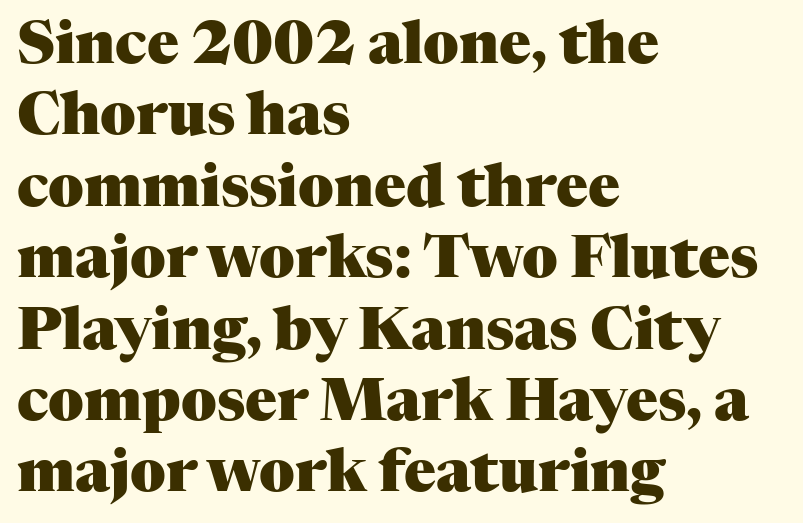
The image shows 59 px heavy serif type, upright; set left-aligned, line spacing 1.21x, normal letter spacing, not underlined; medium stroke contrast and a medium x-height.
